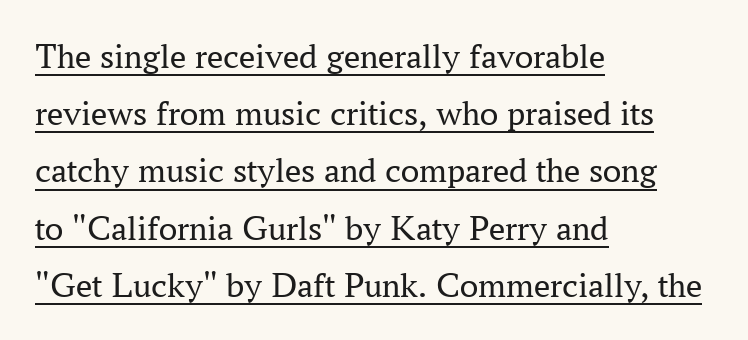
The image shows 36 px regular-weight serif type, upright; set left-aligned, normal line spacing (1.59x), normal letter spacing, underlined; medium stroke contrast and a medium x-height.
